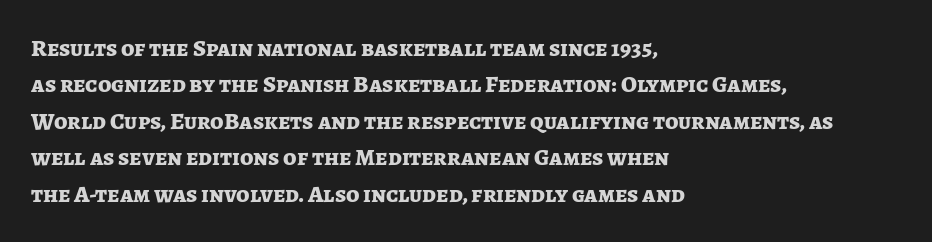
The image shows 24 px bold type, upright; set left-aligned, normal line spacing (1.52x), normal letter spacing, not underlined.
